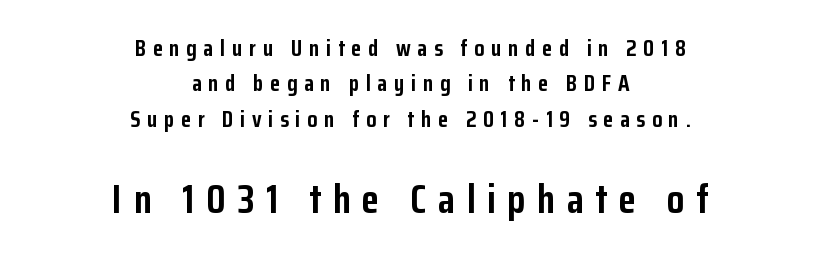
{"serif": "no", "italic": "no", "bold": "yes", "weight": "semibold", "width": "condensed", "stroke_contrast": "low", "x_height": "medium", "monospaced": "no", "underline": "no", "align": "center", "line_spacing": "normal", "line_spacing_ratio": 1.54, "letter_spacing": "wide", "letter_spacing_em": 0.29, "larger_block": "second", "size_ratio": 1.74, "glyph_px": 40}
